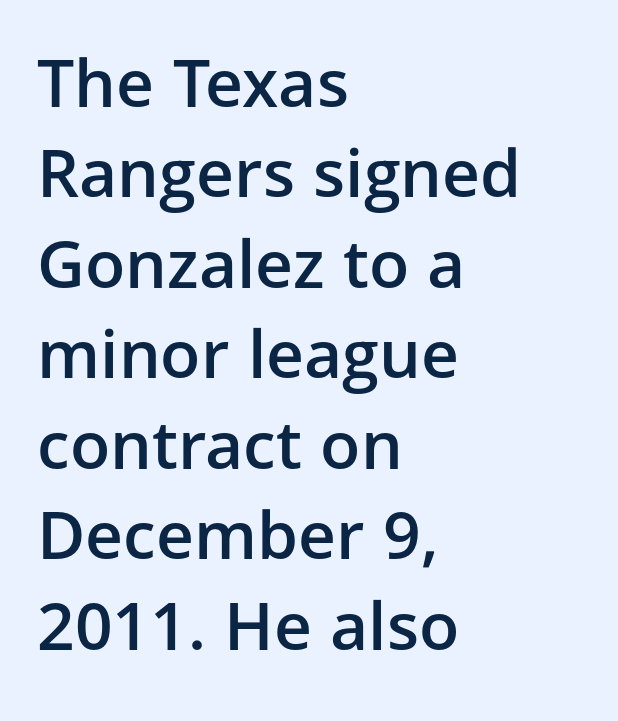
Q: Is the text bold? A: Semi-bold.
Q: Is the text italic (slanted)? A: No, it is upright.
Q: Is the typeface a serif or a sans-serif typeface? A: Sans-serif.
Q: Is the text underlined? A: No.
Q: How is the paragraph aligned? A: Left-aligned.
Q: Is the spacing between letters normal or unusually wide? A: Normal.
Q: Is the spacing between lines tight, normal or loose? A: Normal.
Q: Width (condensed, normal, or wide)? A: Normal.
Q: Stroke contrast? A: Low.
Q: x-height? A: Medium.
Q: Monospaced? A: No.
